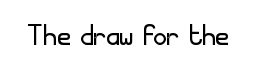
The image shows 37 px light sans-serif type, upright; set normal letter spacing, not underlined; low stroke contrast and a small x-height.
